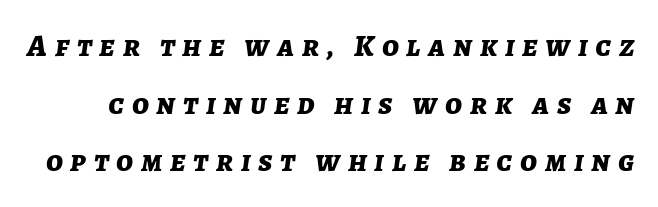
Q: Is the text bold? A: Yes.
Q: Is the text italic (slanted)? A: Yes, it leans right by about 7 degrees.
Q: Is the text underlined? A: No.
Q: Is the spacing between letters normal or unusually wide? A: Unusually wide.
Q: Width (condensed, normal, or wide)? A: Normal.
Q: Stroke contrast? A: Low.
Q: x-height? A: Medium.
Q: Monospaced? A: No.
